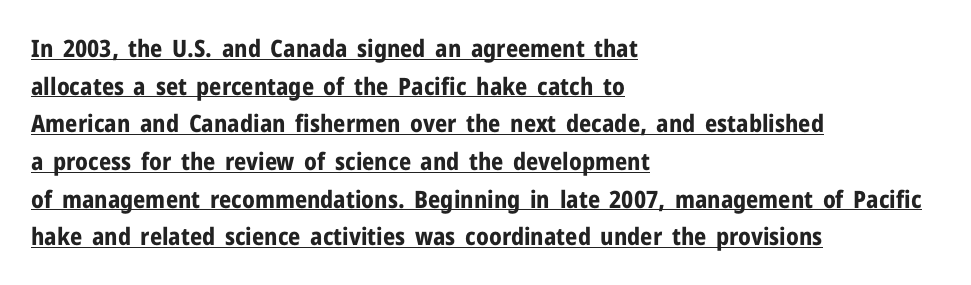
{"italic": "no", "bold": "yes", "underline": "yes", "align": "left", "line_spacing": "normal", "line_spacing_ratio": 1.57, "letter_spacing": "normal", "letter_spacing_em": 0.0, "glyph_px": 24}
